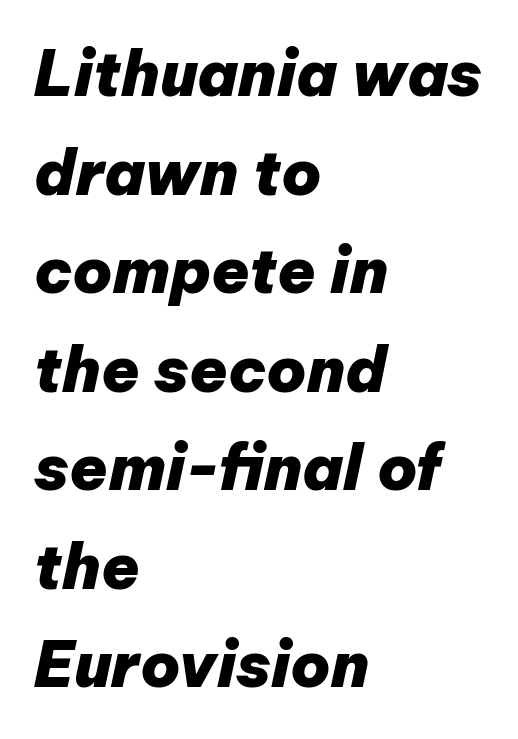
Q: Is the text bold? A: Yes.
Q: Is the text italic (slanted)? A: Yes, it leans right by about 12 degrees.
Q: Is the text underlined? A: No.
Q: How is the paragraph aligned? A: Left-aligned.
Q: Is the spacing between letters normal or unusually wide? A: Normal.
Q: Is the spacing between lines tight, normal or loose? A: Normal.
Q: Width (condensed, normal, or wide)? A: Normal.
Q: Stroke contrast? A: Low.
Q: x-height? A: Medium.
Q: Monospaced? A: No.
